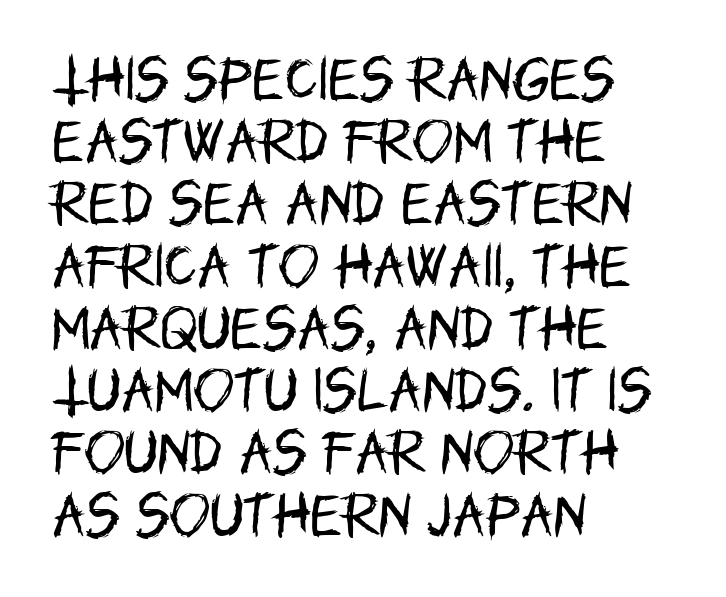
The image shows 49 px regular-weight, condensed sans-serif type, upright; set left-aligned, normal line spacing (1.27x), normal letter spacing, not underlined; low stroke contrast and a large x-height.
